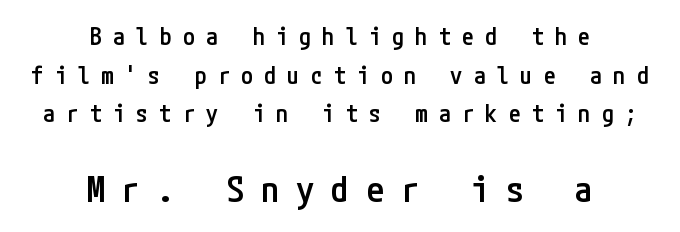
How heavy is the stroke? Medium-heavy — a semibold, shy of bold. You can tell it's not italic because the verticals are truly vertical. Look at the glyph heights: the lower group is clearly the bigger setting. The text was rendered using a sans face with plain stroke endings.
